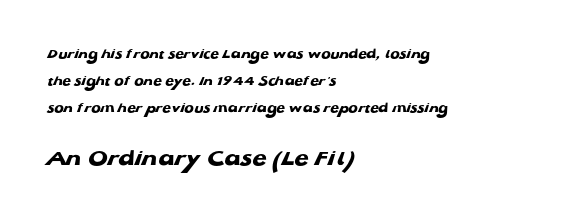
Regarding leading, the lines here are spaced well apart. Letter spacing: default. Casual observation: everything's shoved over to the left. The letters in the lower block stand taller than those in the block above.
